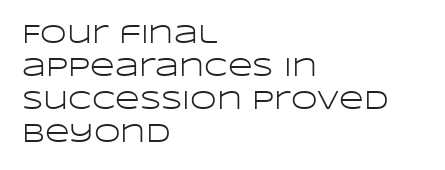
{"italic": "no", "bold": "no", "underline": "no", "align": "left", "line_spacing_ratio": 1.22, "letter_spacing": "normal", "letter_spacing_em": 0.0, "glyph_px": 27}
